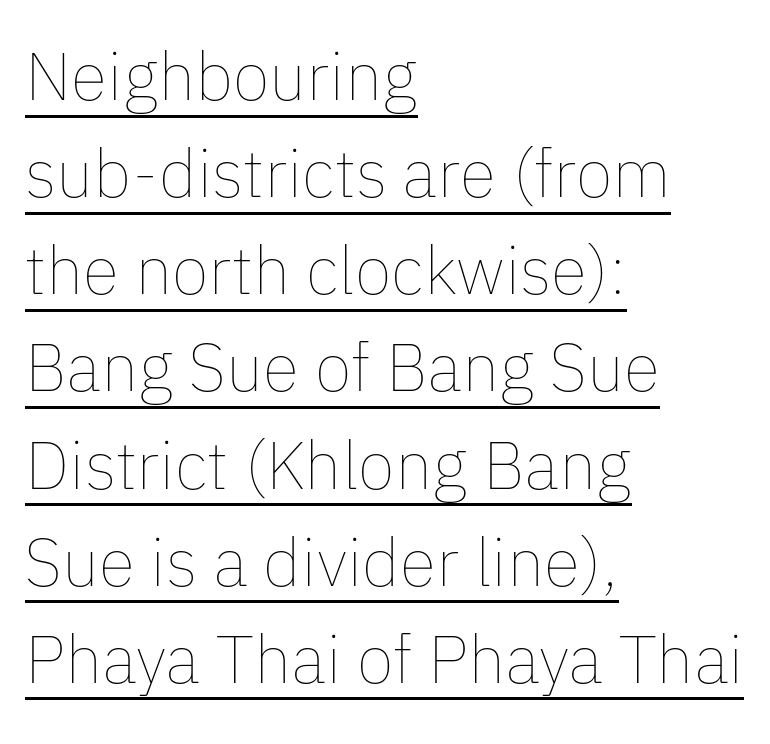
{"italic": "no", "bold": "no", "weight": "thin", "width": "normal", "stroke_contrast": "low", "x_height": "medium", "monospaced": "no", "underline": "yes", "align": "left", "line_spacing": "normal", "line_spacing_ratio": 1.45, "letter_spacing": "normal", "letter_spacing_em": 0.0, "glyph_px": 67}
